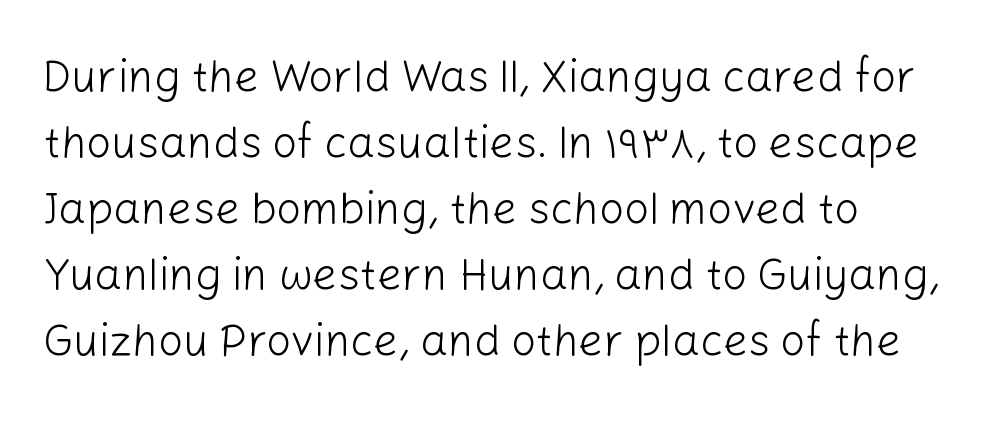
Q: Is the text bold? A: No.
Q: Is the text italic (slanted)? A: No, it is upright.
Q: Is the typeface a serif or a sans-serif typeface? A: Sans-serif.
Q: Is the text underlined? A: No.
Q: How is the paragraph aligned? A: Left-aligned.
Q: Is the spacing between letters normal or unusually wide? A: Normal.
Q: Is the spacing between lines tight, normal or loose? A: Normal.
Q: Width (condensed, normal, or wide)? A: Normal.
Q: Stroke contrast? A: Low.
Q: x-height? A: Medium.
Q: Monospaced? A: No.
